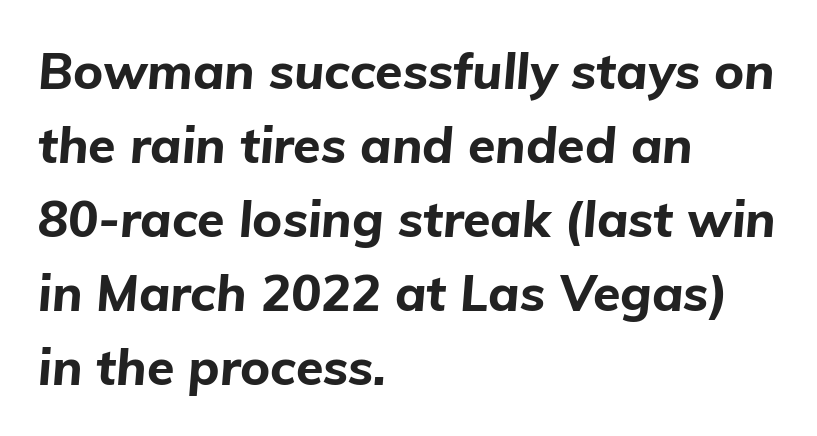
Would a proofreader flag this as italicized? Yes. The typesetter chose a ragged-right arrangement here. Words appear dense and cohesive because spacing is normal. Clear beneath every line of the passage. Looks like regular typesetting: each glyph gets only the width it needs. This block has exactly the height ordinary leading produces.
